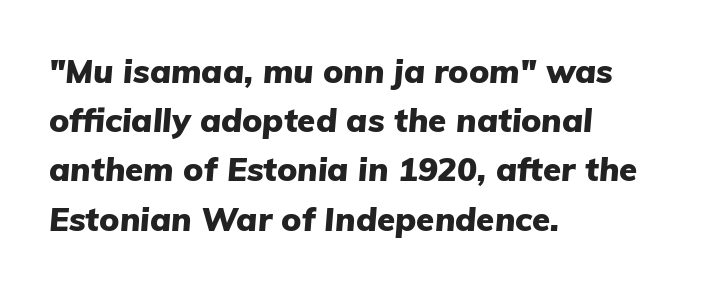
The image shows 33 px heavy type, italic (leaning right); set left-aligned, normal line spacing (1.49x), normal letter spacing, not underlined; low stroke contrast and a medium x-height.
